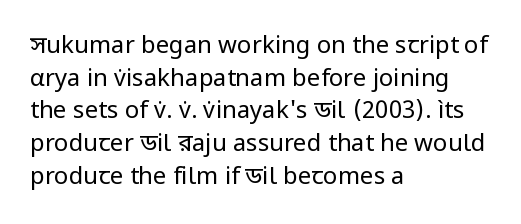
The image shows 24 px text type, upright; set left-aligned, normal line spacing (1.36x), normal letter spacing, not underlined.
